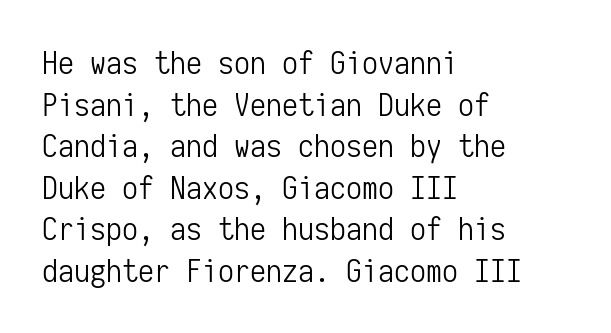
Characters remain perfectly vertical along every line. Letters have the restrained weight of plain body copy at most. In terms of letterform style, serifs are entirely absent. Looks like terminal output: every glyph gets an equal slot. The gap between lines stays unmarked. If you measured baseline to baseline, you'd find a middling distance.
